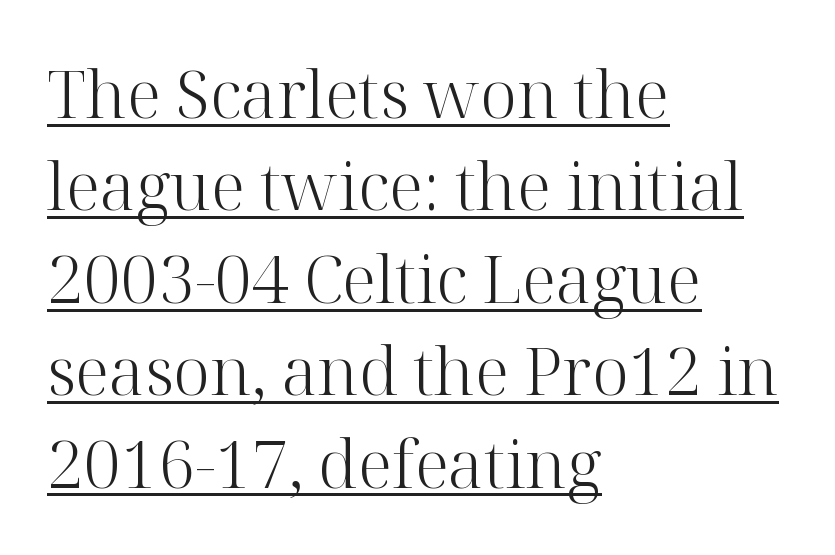
Q: Is the text bold? A: No.
Q: Is the text italic (slanted)? A: No, it is upright.
Q: Is the typeface a serif or a sans-serif typeface? A: Serif.
Q: Is the text underlined? A: Yes.
Q: How is the paragraph aligned? A: Left-aligned.
Q: Is the spacing between letters normal or unusually wide? A: Normal.
Q: Is the spacing between lines tight, normal or loose? A: Normal.
Q: Width (condensed, normal, or wide)? A: Normal.
Q: Stroke contrast? A: High.
Q: x-height? A: Medium.
Q: Monospaced? A: No.
